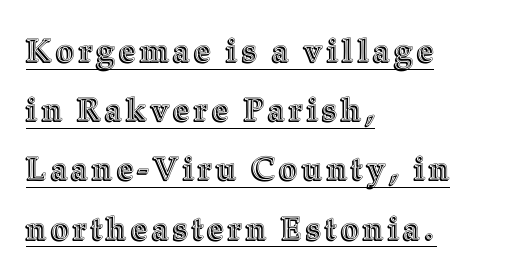
Q: Is the text italic (slanted)? A: No, it is upright.
Q: Is the text underlined? A: Yes.
Q: How is the paragraph aligned? A: Left-aligned.
Q: Width (condensed, normal, or wide)? A: Normal.
Q: x-height? A: Medium.
Q: Monospaced? A: No.
